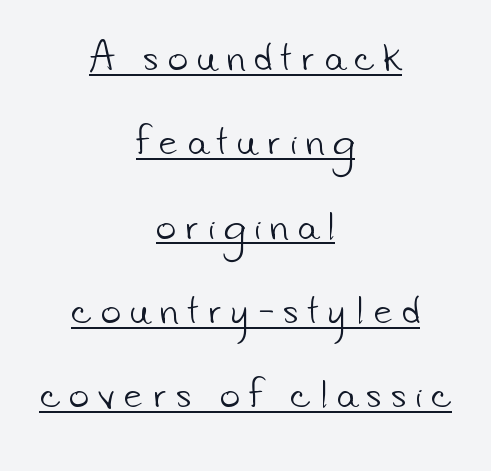
Q: Is the text bold? A: No.
Q: Is the typeface a serif or a sans-serif typeface? A: Sans-serif.
Q: Is the text underlined? A: Yes.
Q: How is the paragraph aligned? A: Centered.
Q: Is the spacing between letters normal or unusually wide? A: Unusually wide.
Q: Is the spacing between lines tight, normal or loose? A: Loose.
Q: Width (condensed, normal, or wide)? A: Normal.
Q: Stroke contrast? A: Low.
Q: x-height? A: Small.
Q: Monospaced? A: No.
